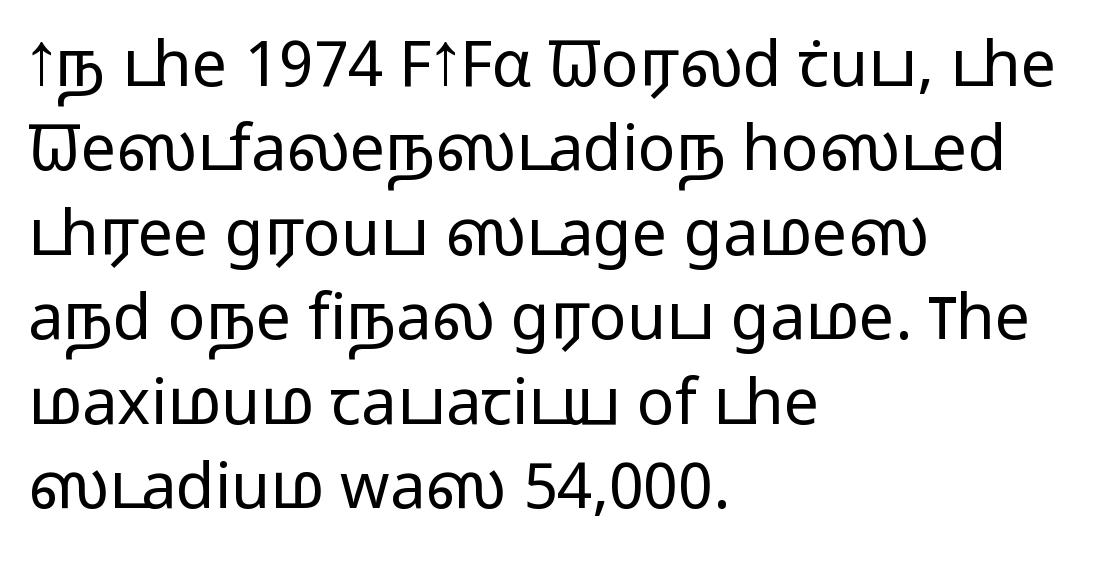
Looks like regular typesetting: each glyph gets only the width it needs. The text block is weighted toward the left margin, trailing off unevenly rightward. Students, note that the glyphs here touch the page at normal intervals. If you measured baseline to baseline, you'd find a middling distance.
